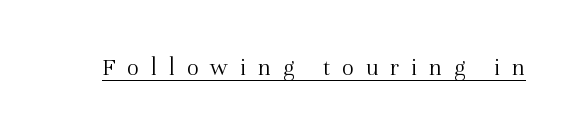
The image shows 25 px text type, upright; set unusually wide letter spacing (+0.47 em), underlined.
